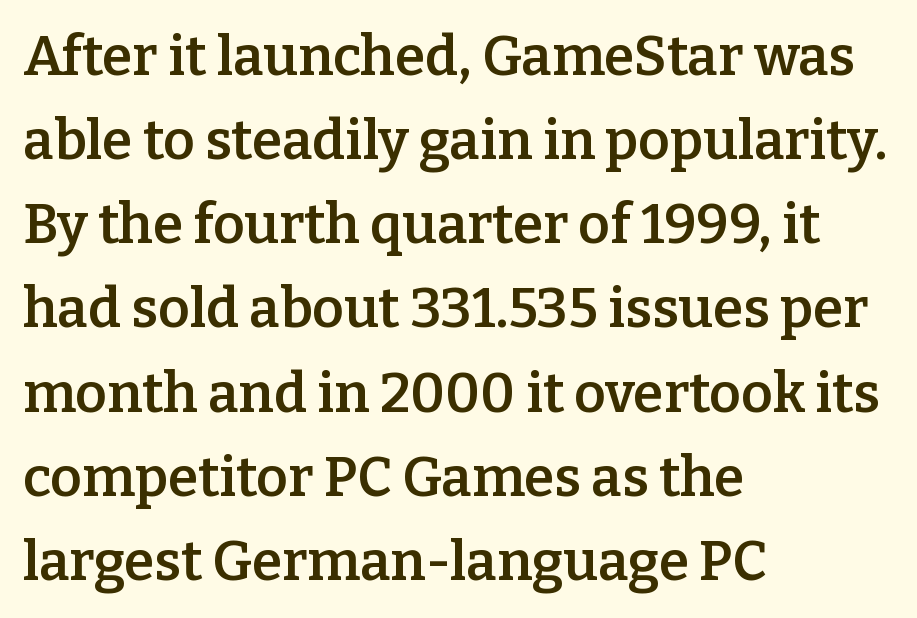
The image shows 55 px semibold serif type, upright; set left-aligned, normal line spacing (1.53x), normal letter spacing, not underlined; low stroke contrast and a medium x-height.
